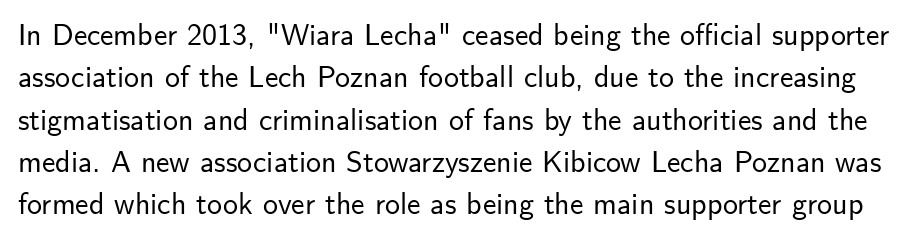
How are the letters spaced? Ordinarily, with no added tracking. What kind of face is this? One without serifs — a sans. No word sits above an underline. Compared with typical paragraphs, the rows here are spaced about the same. The lettering stays uniformly vertical, giving the passage a roman look.
